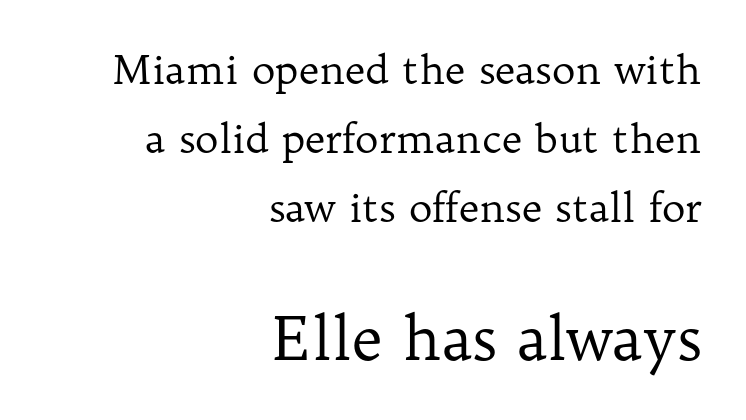
The image shows 60 px regular-weight serif type, upright; set right-aligned, line spacing 1.73x, normal letter spacing, not underlined; the second (bottom) block is 1.5x larger; low stroke contrast and a medium x-height.
